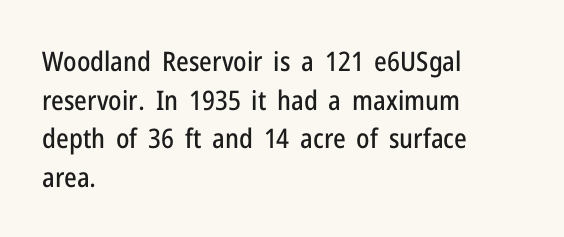
Tracking value appears to be zero — textbook default spacing. The font's upright variant was chosen for this text. Alignment: flush left. Rows of type keep a routine distance in the vertical direction. This rendering features lettering with no underline.
